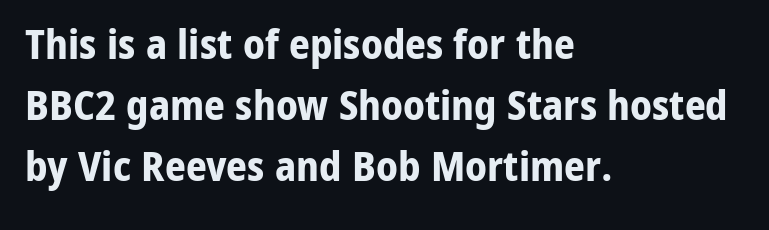
Only glyphs here, with clear space below each row. Baseline-to-baseline distance is the conventional proportion of letter height. This sample uses a sans-serif face. How heavy is the stroke? Heavy — this is a bold. Think of a printed novel: that variable character pitch is what you see here.
